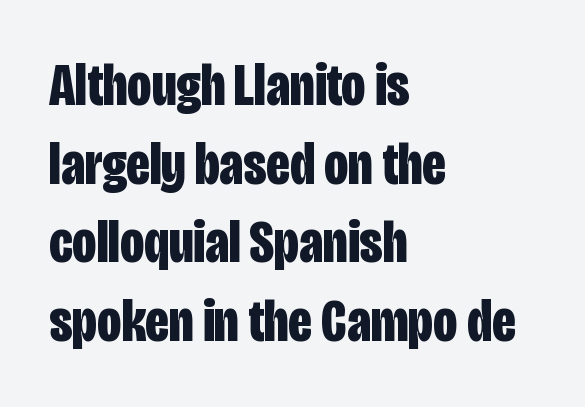
Q: Is the text bold? A: Yes.
Q: Is the text italic (slanted)? A: No, it is upright.
Q: Is the typeface a serif or a sans-serif typeface? A: Sans-serif.
Q: Is the text underlined? A: No.
Q: How is the paragraph aligned? A: Left-aligned.
Q: Is the spacing between letters normal or unusually wide? A: Normal.
Q: Is the spacing between lines tight, normal or loose? A: Normal.
Q: Width (condensed, normal, or wide)? A: Condensed.
Q: Stroke contrast? A: Low.
Q: x-height? A: Large.
Q: Monospaced? A: No.
